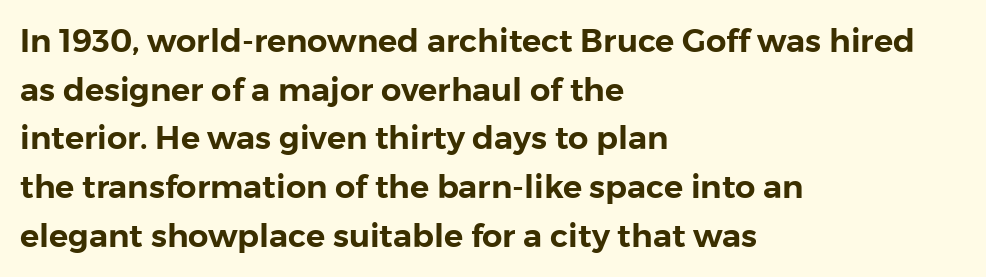
Q: Is the text italic (slanted)? A: No, it is upright.
Q: Is the typeface a serif or a sans-serif typeface? A: Sans-serif.
Q: Is the text underlined? A: No.
Q: How is the paragraph aligned? A: Left-aligned.
Q: Is the spacing between letters normal or unusually wide? A: Normal.
Q: Is the spacing between lines tight, normal or loose? A: Normal.
Q: Width (condensed, normal, or wide)? A: Normal.
Q: Stroke contrast? A: Low.
Q: x-height? A: Medium.
Q: Monospaced? A: No.
